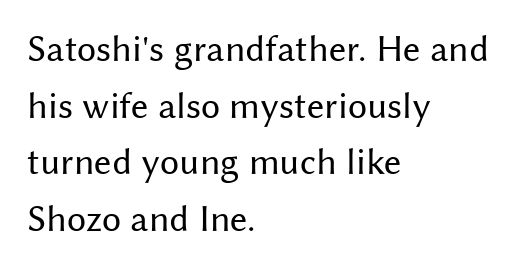
Q: Is the text bold? A: No.
Q: Is the text italic (slanted)? A: No, it is upright.
Q: Is the typeface a serif or a sans-serif typeface? A: Sans-serif.
Q: Is the text underlined? A: No.
Q: How is the paragraph aligned? A: Left-aligned.
Q: Is the spacing between letters normal or unusually wide? A: Normal.
Q: Is the spacing between lines tight, normal or loose? A: Normal.
Q: Width (condensed, normal, or wide)? A: Normal.
Q: Stroke contrast? A: Medium.
Q: x-height? A: Medium.
Q: Monospaced? A: No.
